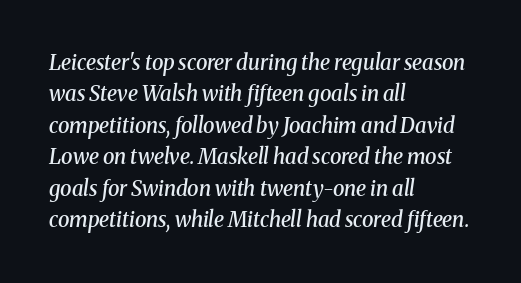
The image shows 21 px text type, italic (leaning right); set left-aligned, normal line spacing (1.5x), normal letter spacing, not underlined.
